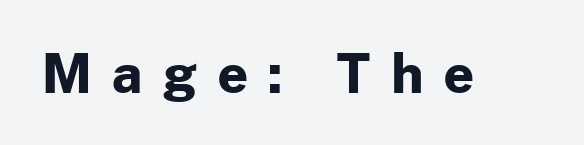
{"serif": "no", "italic": "no", "bold": "yes", "weight": "bold", "width": "normal", "stroke_contrast": "low", "x_height": "medium", "monospaced": "no", "underline": "no", "letter_spacing": "wide", "letter_spacing_em": 0.39, "glyph_px": 53}
